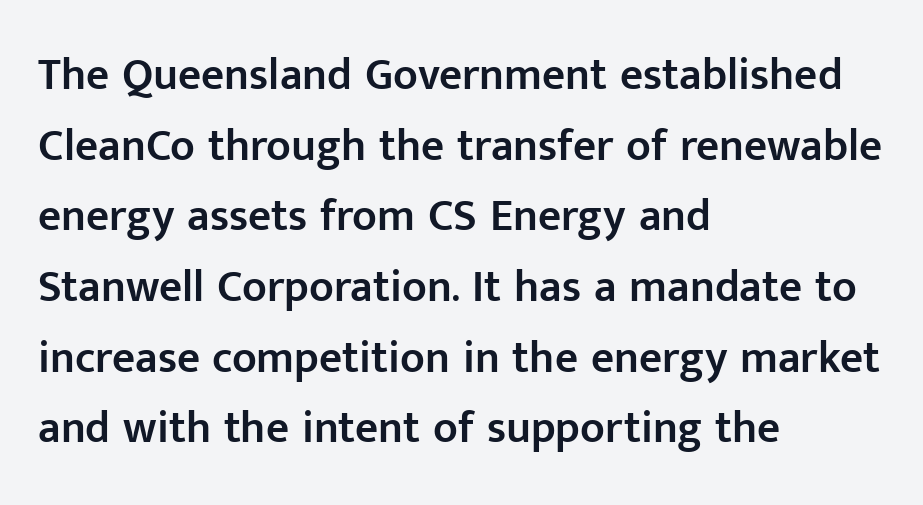
Q: Is the text bold? A: Semi-bold.
Q: Is the text italic (slanted)? A: No, it is upright.
Q: Is the typeface a serif or a sans-serif typeface? A: Sans-serif.
Q: Is the text underlined? A: No.
Q: How is the paragraph aligned? A: Left-aligned.
Q: Is the spacing between letters normal or unusually wide? A: Normal.
Q: Is the spacing between lines tight, normal or loose? A: Normal.
Q: Width (condensed, normal, or wide)? A: Normal.
Q: Stroke contrast? A: Low.
Q: x-height? A: Medium.
Q: Monospaced? A: No.
